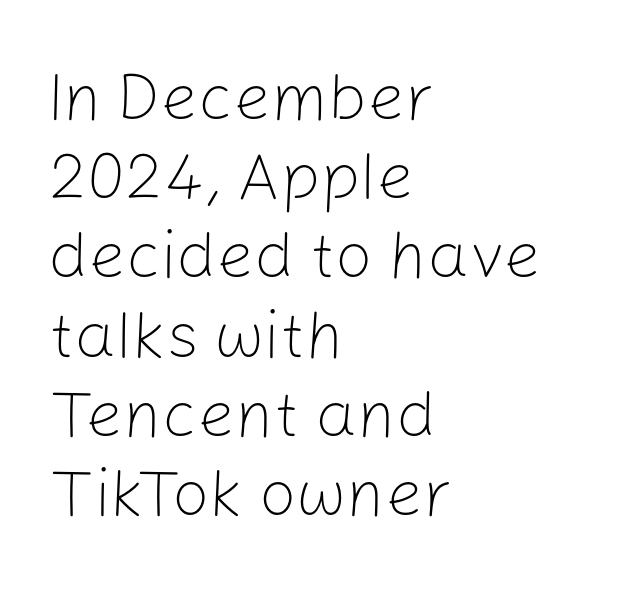
{"serif": "no", "italic": "no", "bold": "no", "weight": "light", "width": "normal", "stroke_contrast": "low", "x_height": "medium", "monospaced": "no", "underline": "no", "align": "left", "line_spacing_ratio": 1.2, "letter_spacing": "normal", "letter_spacing_em": 0.0, "glyph_px": 66}
